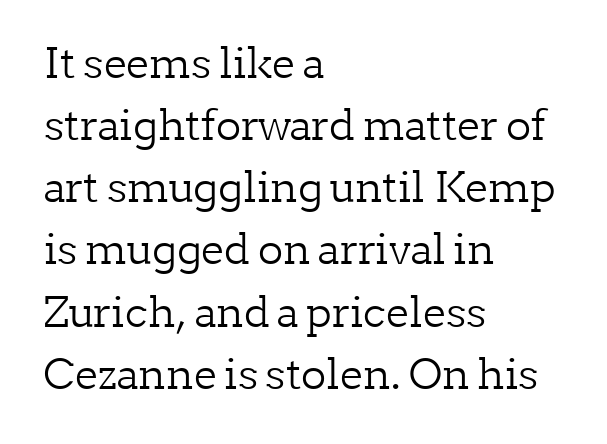
Glance below the letters and you will spot only blank space. This sample uses a serif face. Is the block centered? No — it sits flush against the left margin. Looks like regular typesetting: each glyph gets only the width it needs.
